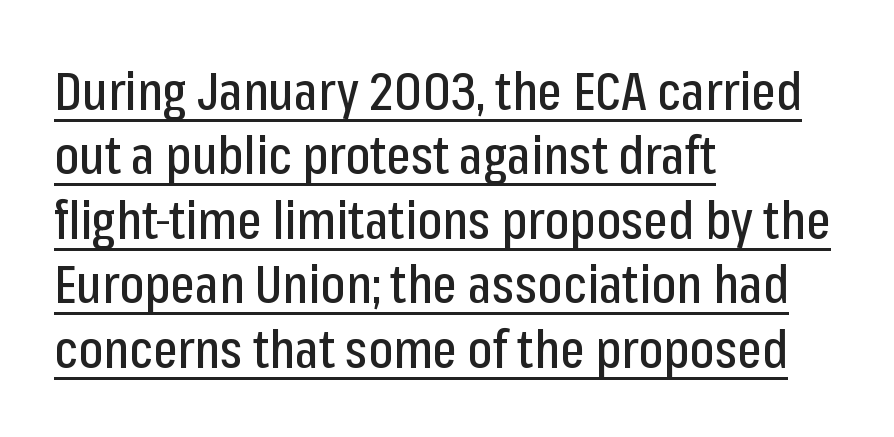
{"serif": "no", "italic": "no", "width": "condensed", "stroke_contrast": "low", "x_height": "medium", "monospaced": "no", "underline": "yes", "align": "left", "line_spacing_ratio": 1.24, "letter_spacing": "normal", "letter_spacing_em": 0.0, "glyph_px": 52}
